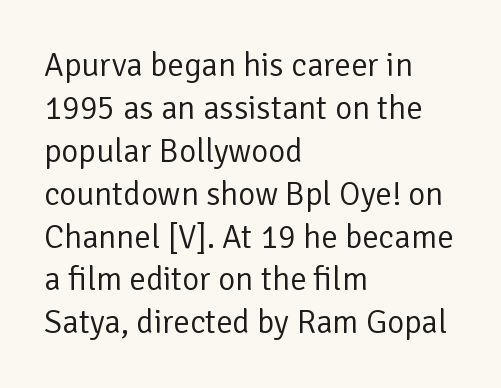
The image shows 33 px regular-weight sans-serif type, upright; set left-aligned, normal line spacing (1.3x), normal letter spacing, not underlined; low stroke contrast and a medium x-height.
